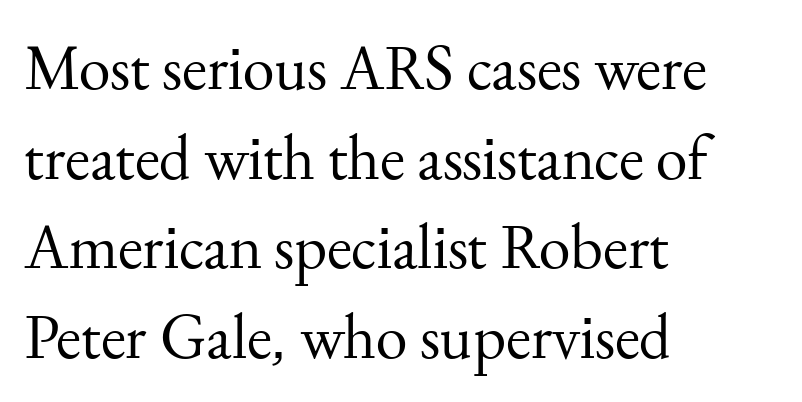
Tracking here is standard; glyphs follow each other at the usual distance. Style check: upright. The designer went with a serif here, giving each stem small feet. Proportional: the letters do not fall into vertical columns. On a weight scale, this lands at 450 or below.
